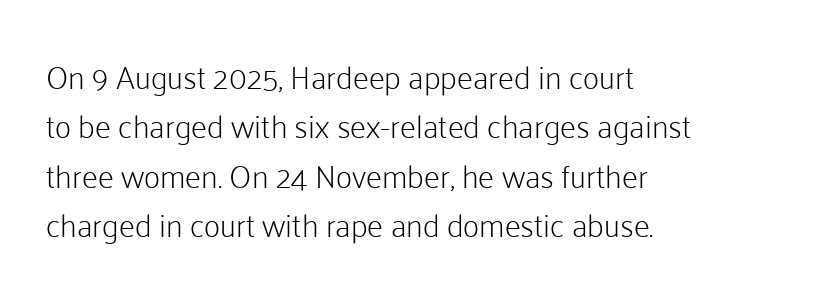
{"serif": "no", "italic": "no", "bold": "no", "weight": "light", "width": "normal", "stroke_contrast": "low", "x_height": "medium", "monospaced": "no", "underline": "no", "align": "left", "line_spacing": "normal", "line_spacing_ratio": 1.54, "letter_spacing": "normal", "letter_spacing_em": 0.0, "glyph_px": 32}
